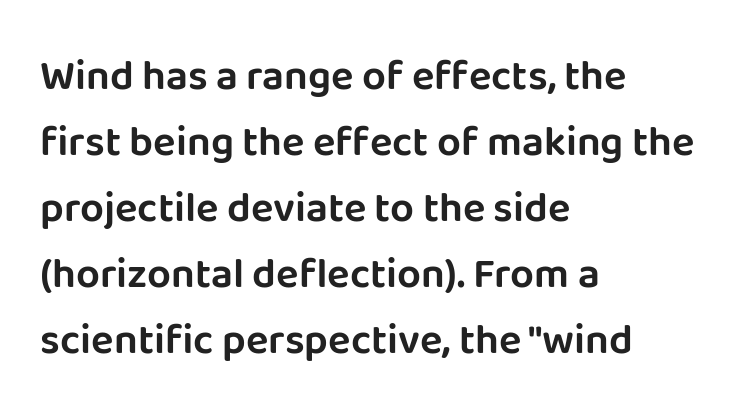
Q: Is the text italic (slanted)? A: No, it is upright.
Q: Is the typeface a serif or a sans-serif typeface? A: Sans-serif.
Q: Is the text underlined? A: No.
Q: How is the paragraph aligned? A: Left-aligned.
Q: Is the spacing between letters normal or unusually wide? A: Normal.
Q: Is the spacing between lines tight, normal or loose? A: Normal.
Q: Width (condensed, normal, or wide)? A: Normal.
Q: Stroke contrast? A: Low.
Q: x-height? A: Large.
Q: Monospaced? A: No.
